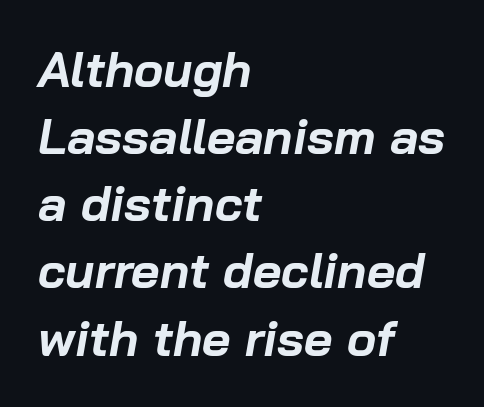
The image shows 49 px bold type, italic (leaning right); set left-aligned, normal line spacing (1.37x), normal letter spacing, not underlined; low stroke contrast and a medium x-height.
